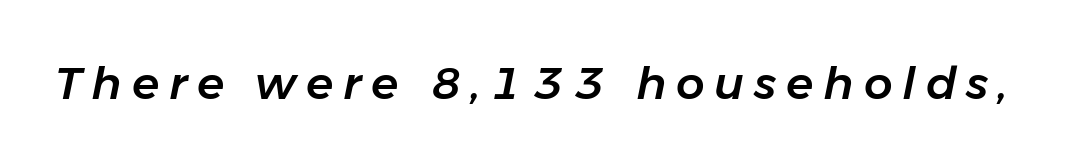
Q: Is the text italic (slanted)? A: Yes, it leans right by about 11 degrees.
Q: Is the text underlined? A: No.
Q: Is the spacing between letters normal or unusually wide? A: Unusually wide.
Q: Width (condensed, normal, or wide)? A: Normal.
Q: Stroke contrast? A: Low.
Q: x-height? A: Medium.
Q: Monospaced? A: No.
